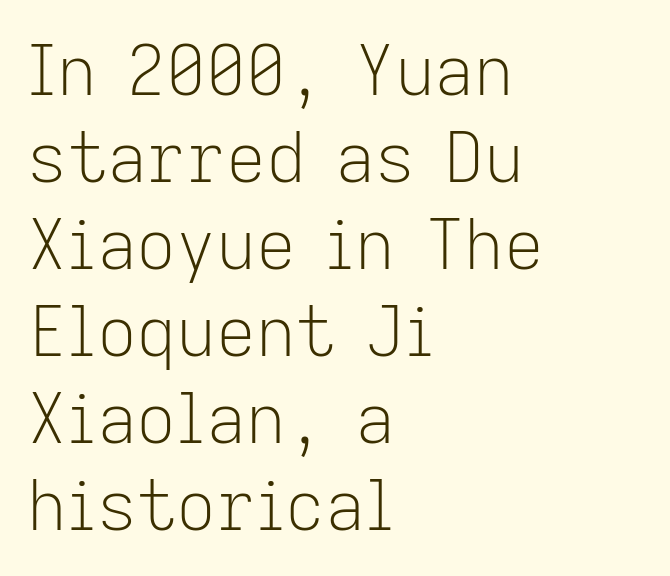
The image shows 69 px light sans-serif type, upright; set left-aligned, normal line spacing (1.26x), normal letter spacing, not underlined; low stroke contrast and a medium x-height.
